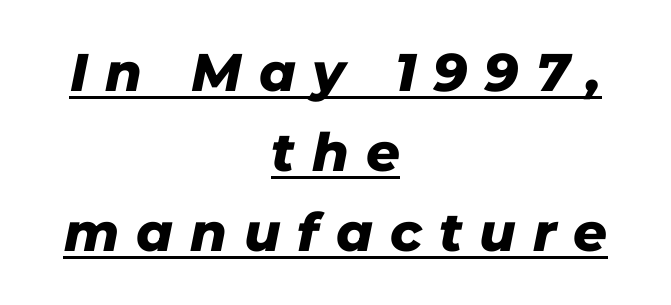
The image shows 53 px heavy type, italic (leaning right); set centered, normal line spacing (1.51x), unusually wide letter spacing (+0.32 em), underlined; low stroke contrast and a medium x-height.
